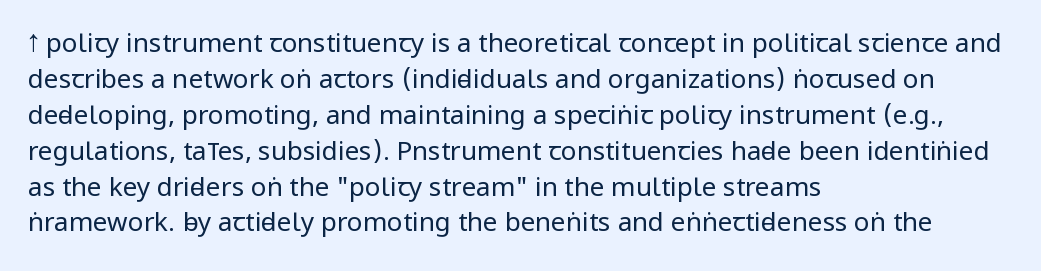
Q: Is the text bold? A: No.
Q: Is the text italic (slanted)? A: No, it is upright.
Q: Is the text underlined? A: No.
Q: How is the paragraph aligned? A: Left-aligned.
Q: Is the spacing between letters normal or unusually wide? A: Normal.
Q: Is the spacing between lines tight, normal or loose? A: Normal.
